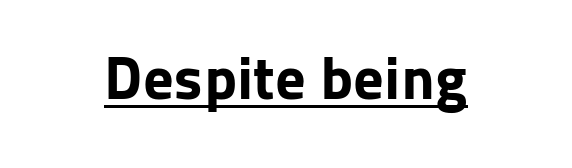
{"serif": "no", "italic": "no", "bold": "yes", "weight": "bold", "width": "normal", "stroke_contrast": "low", "x_height": "medium", "monospaced": "no", "underline": "yes", "letter_spacing": "normal", "letter_spacing_em": 0.0, "glyph_px": 61}
